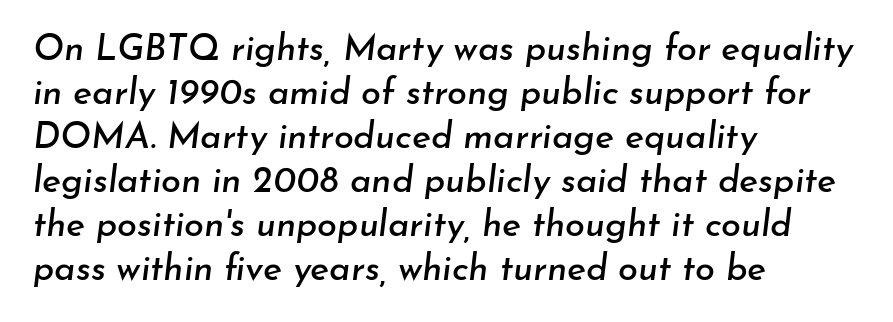
{"italic": "yes", "lean": "right", "slant_degrees": 7, "width": "normal", "stroke_contrast": "low", "x_height": "small", "monospaced": "no", "underline": "no", "align": "left", "line_spacing_ratio": 1.22, "letter_spacing": "normal", "letter_spacing_em": 0.0, "glyph_px": 36}
